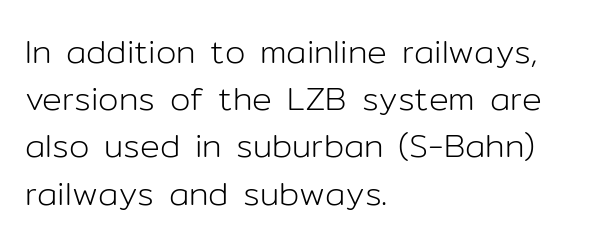
The letters carry no serifs — their stems end cleanly without finishing strokes. Each line starts at the same left margin while the right side varies. Compared with typical paragraphs, the rows here are spaced about the same. The lettering stays uniformly vertical, giving the passage a roman look. Note the varied advance widths — an 'i' is clearly narrower than an 'm'. You could call the tracking neutral — neither tight nor loose.
